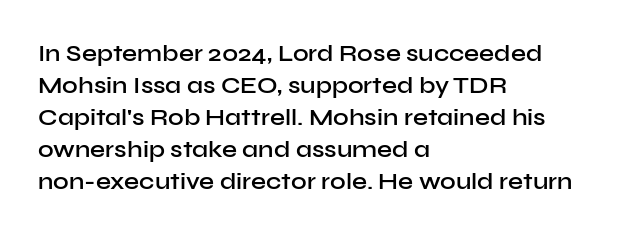
{"italic": "no", "bold": "semi", "underline": "no", "align": "left", "line_spacing": "normal", "line_spacing_ratio": 1.33, "letter_spacing": "normal", "letter_spacing_em": 0.0, "glyph_px": 24}
